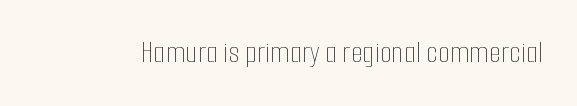
Q: Is the text bold? A: No.
Q: Is the text italic (slanted)? A: No, it is upright.
Q: Is the text underlined? A: No.
Q: Is the spacing between letters normal or unusually wide? A: Normal.
Q: Width (condensed, normal, or wide)? A: Condensed.
Q: Stroke contrast? A: Low.
Q: x-height? A: Medium.
Q: Monospaced? A: No.
